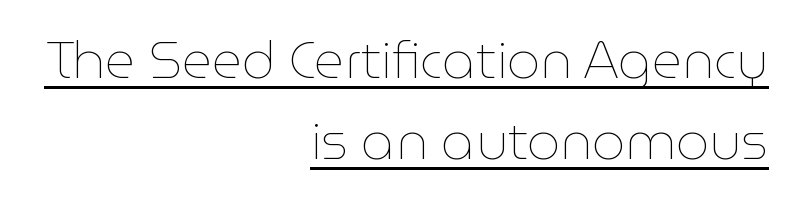
{"italic": "no", "bold": "no", "weight": "thin", "width": "normal", "stroke_contrast": "low", "x_height": "medium", "monospaced": "no", "underline": "yes", "align": "right", "line_spacing": "normal", "line_spacing_ratio": 1.55, "letter_spacing": "normal", "letter_spacing_em": 0.0, "glyph_px": 52}
